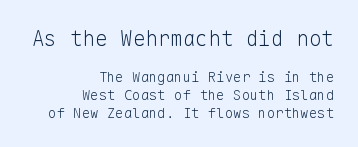
Q: Is the text bold? A: No.
Q: Is the text italic (slanted)? A: No, it is upright.
Q: Is the text underlined? A: No.
Q: How is the paragraph aligned? A: Right-aligned.
Q: Is the spacing between letters normal or unusually wide? A: Normal.
Q: Is the spacing between lines tight, normal or loose? A: Normal.
Q: Which block of text is set in a larger size, the first (top) or the second (bottom)? A: The first (top) one.
